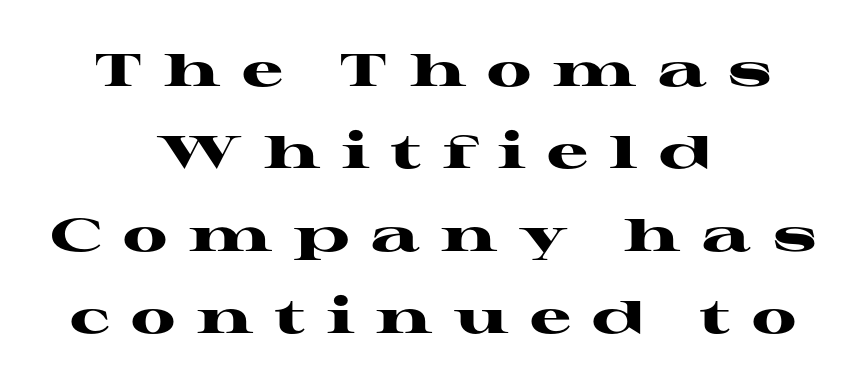
{"serif": "yes", "italic": "no", "bold": "yes", "weight": "heavy", "width": "wide", "stroke_contrast": "high", "x_height": "medium", "monospaced": "no", "underline": "no", "align": "center", "line_spacing_ratio": 1.79, "letter_spacing": "wide", "letter_spacing_em": 0.47, "glyph_px": 46}
